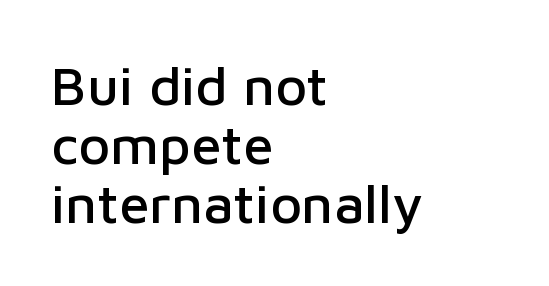
The image shows 55 px sans-serif type, upright; set left-aligned, tight line spacing (1.07x), normal letter spacing, not underlined; low stroke contrast and a medium x-height.
